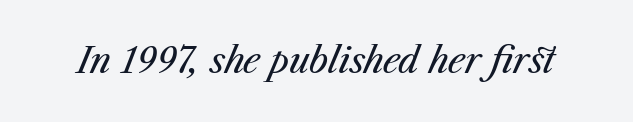
The image shows 35 px regular-weight type, italic (leaning right); set normal letter spacing, not underlined; medium stroke contrast and a medium x-height.
